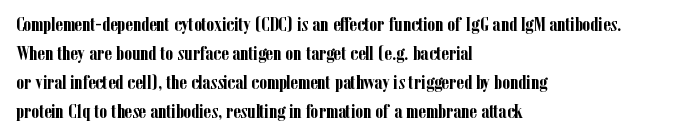
{"italic": "no", "bold": "yes", "underline": "no", "align": "left", "line_spacing": "normal", "line_spacing_ratio": 1.45, "letter_spacing": "normal", "letter_spacing_em": 0.0, "glyph_px": 20}
